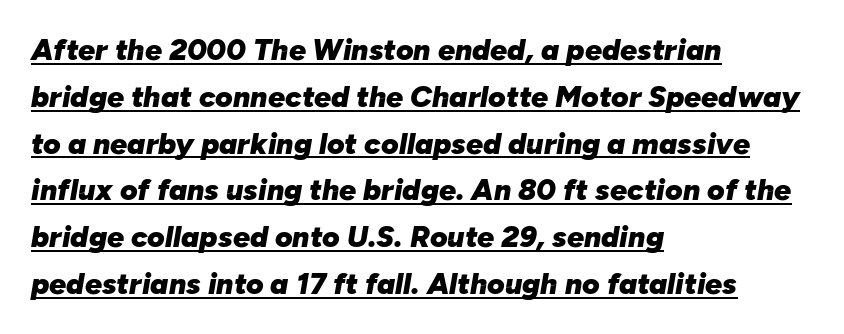
A typesetter would call this proportional, since set widths differ per character. Is the block centered? No — it sits flush against the left margin. Reading down the column, the eye jumps a familiar distance to each next line. Underlined type. In terms of weight, the rendering is a true, heavy bold. If you drew a line through each stem, it would be angled.
